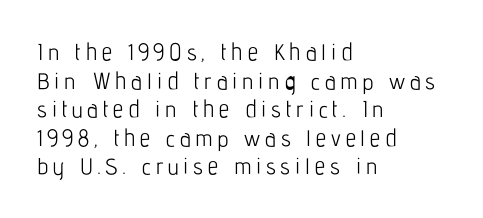
The image shows 23 px text type, upright; set left-aligned, line spacing 1.24x, unusually wide letter spacing (+0.21 em), not underlined.
